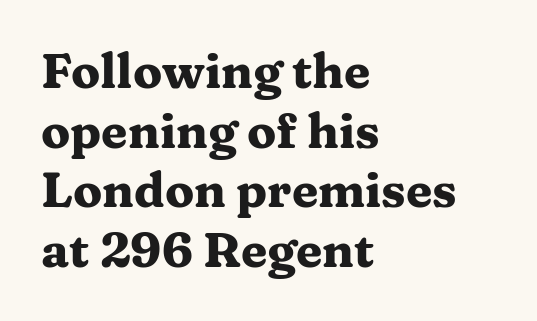
The image shows 48 px heavy, wide serif type, upright; set left-aligned, line spacing 1.24x, normal letter spacing, not underlined; medium stroke contrast and a medium x-height.
